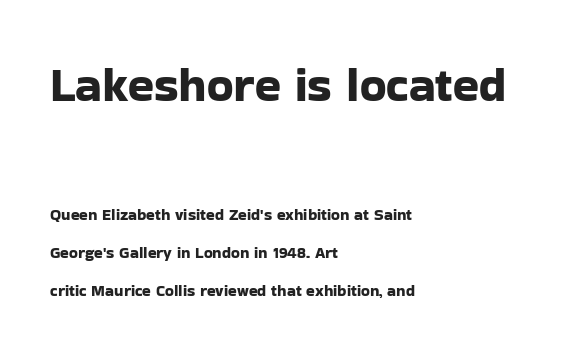
Q: Is the text italic (slanted)? A: No, it is upright.
Q: Is the typeface a serif or a sans-serif typeface? A: Sans-serif.
Q: Is the text underlined? A: No.
Q: How is the paragraph aligned? A: Left-aligned.
Q: Is the spacing between letters normal or unusually wide? A: Normal.
Q: Is the spacing between lines tight, normal or loose? A: Loose.
Q: Which block of text is set in a larger size, the first (top) or the second (bottom)? A: The first (top) one.
Q: Width (condensed, normal, or wide)? A: Normal.
Q: Stroke contrast? A: Low.
Q: x-height? A: Medium.
Q: Monospaced? A: No.
